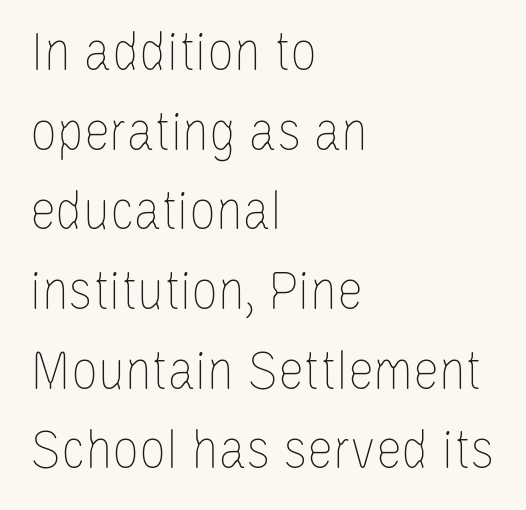
Q: Is the text bold? A: No.
Q: Is the text italic (slanted)? A: No, it is upright.
Q: Is the text underlined? A: No.
Q: How is the paragraph aligned? A: Left-aligned.
Q: Is the spacing between letters normal or unusually wide? A: Normal.
Q: Is the spacing between lines tight, normal or loose? A: Normal.
Q: Width (condensed, normal, or wide)? A: Condensed.
Q: Stroke contrast? A: Low.
Q: x-height? A: Large.
Q: Monospaced? A: No.
